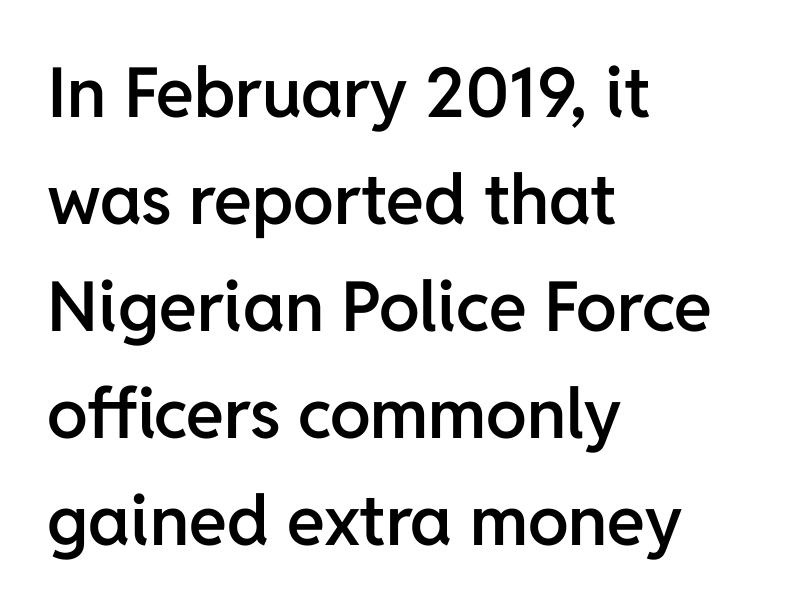
The image shows 69 px semibold sans-serif type, upright; set left-aligned, normal line spacing (1.55x), normal letter spacing, not underlined; low stroke contrast and a medium x-height.
